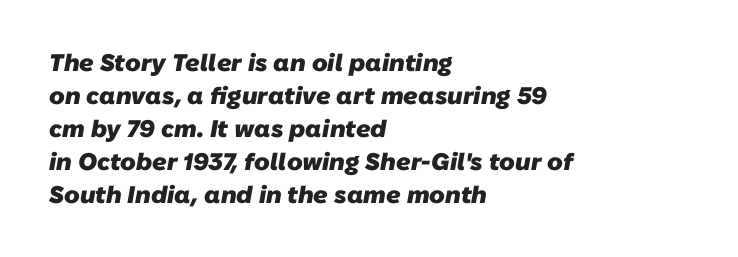
{"bold": "yes", "underline": "no", "align": "left", "line_spacing": "normal", "line_spacing_ratio": 1.37, "letter_spacing": "normal", "letter_spacing_em": 0.0, "glyph_px": 24}
